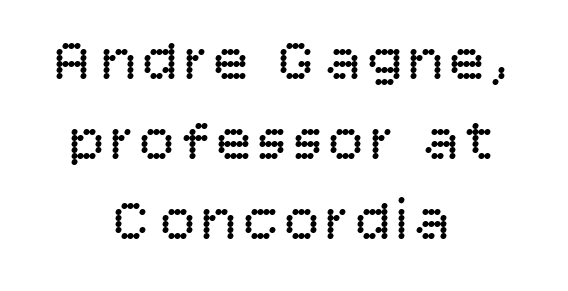
Nobody drew a line under any word here. The letters advance in unequal steps, a hallmark of proportional type. The rendering uses a moderate line-height, typical for paragraphs. Each line is balanced around a shared central axis.
